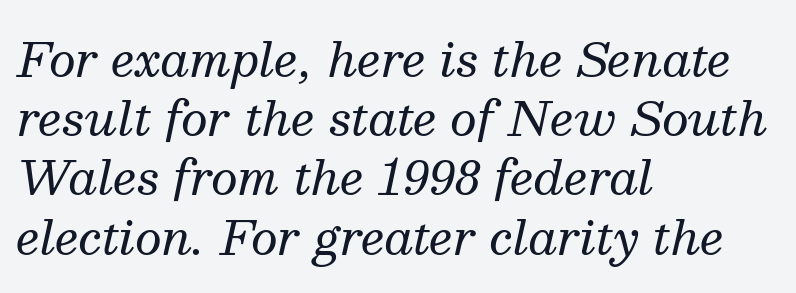
Spacing between characters is what you'd get straight out of the box. Old-style or modern, the face here clearly has serifs. Stroke mass is kept to a normal reading level or below. Where is the straight margin? On the left.
